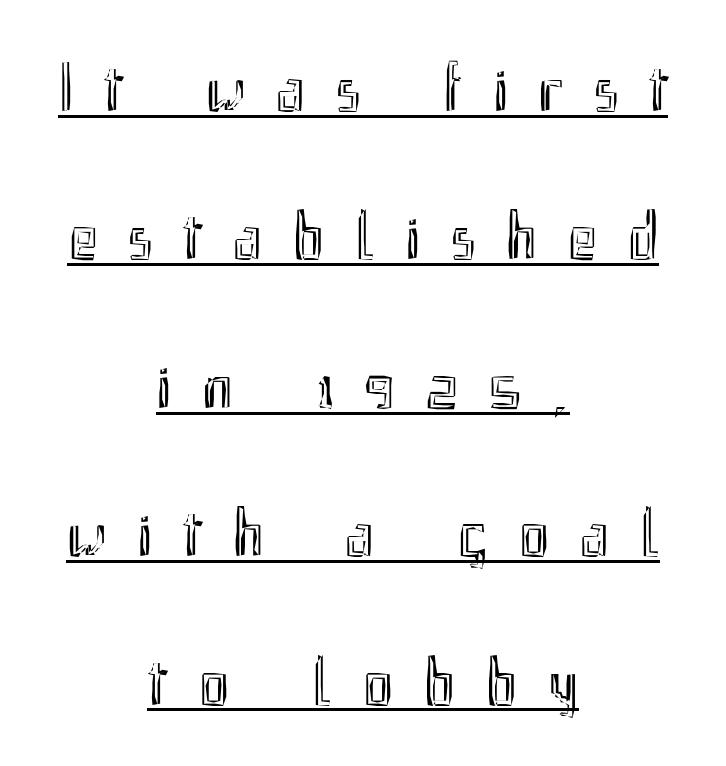
Q: Is the text italic (slanted)? A: No, it is upright.
Q: Is the text underlined? A: Yes.
Q: How is the paragraph aligned? A: Centered.
Q: Is the spacing between letters normal or unusually wide? A: Unusually wide.
Q: Is the spacing between lines tight, normal or loose? A: Loose.
Q: Width (condensed, normal, or wide)? A: Condensed.
Q: x-height? A: Small.
Q: Monospaced? A: No.
